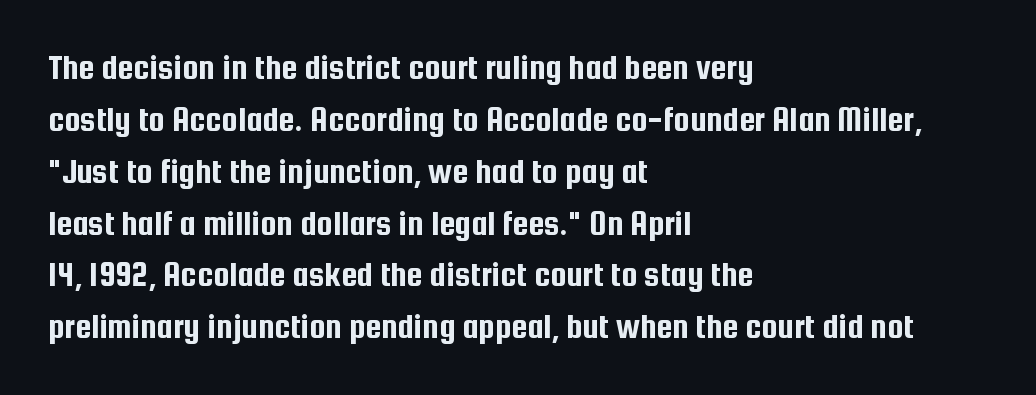
Q: Is the text italic (slanted)? A: No, it is upright.
Q: Is the typeface a serif or a sans-serif typeface? A: Sans-serif.
Q: Is the text underlined? A: No.
Q: How is the paragraph aligned? A: Left-aligned.
Q: Is the spacing between letters normal or unusually wide? A: Normal.
Q: Is the spacing between lines tight, normal or loose? A: Normal.
Q: Width (condensed, normal, or wide)? A: Condensed.
Q: Stroke contrast? A: Low.
Q: x-height? A: Medium.
Q: Monospaced? A: No.
